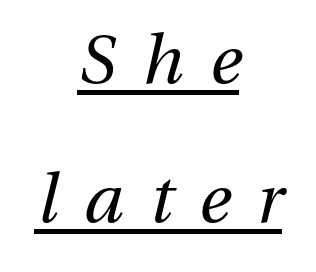
The image shows 68 px regular-weight type, italic (leaning right); set centered, loose line spacing (2.05x), unusually wide letter spacing (+0.39 em), underlined; medium stroke contrast and a medium x-height.
